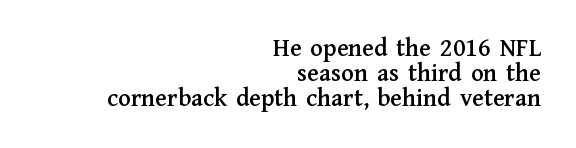
The image shows 26 px text type, upright; set right-aligned, tight line spacing (0.96x), normal letter spacing, not underlined.
